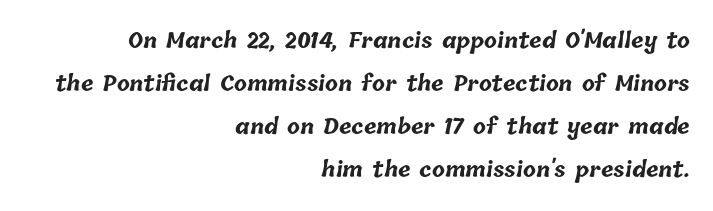
The image shows 21 px bold type; set right-aligned, loose line spacing (2.04x), normal letter spacing, not underlined.
